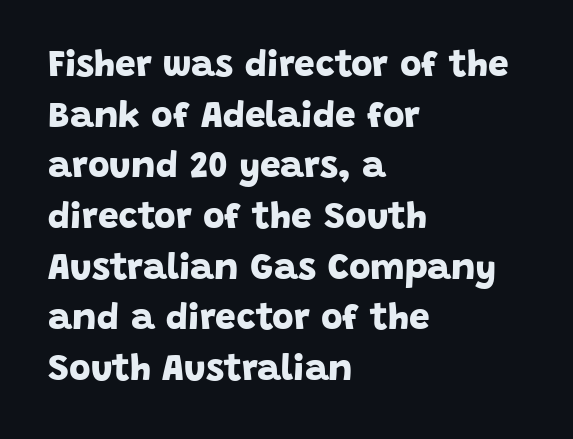
{"serif": "no", "bold": "yes", "weight": "bold", "width": "normal", "stroke_contrast": "low", "x_height": "large", "monospaced": "no", "underline": "no", "align": "left", "line_spacing": "normal", "line_spacing_ratio": 1.37, "letter_spacing": "normal", "letter_spacing_em": 0.0, "glyph_px": 37}
